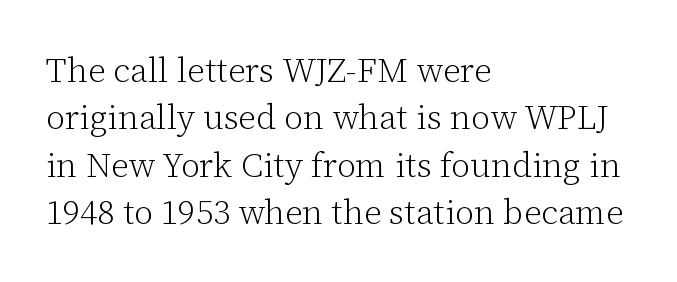
{"serif": "yes", "italic": "no", "bold": "no", "weight": "light", "width": "normal", "stroke_contrast": "low", "x_height": "medium", "monospaced": "no", "underline": "no", "align": "left", "line_spacing": "normal", "line_spacing_ratio": 1.39, "letter_spacing": "normal", "letter_spacing_em": 0.0, "glyph_px": 34}
